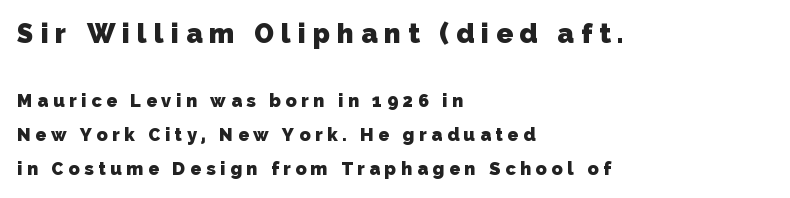
The image shows 27 px bold type; set left-aligned, loose line spacing (1.9x), unusually wide letter spacing (+0.26 em), not underlined; the first (top) block is 1.5x larger.
